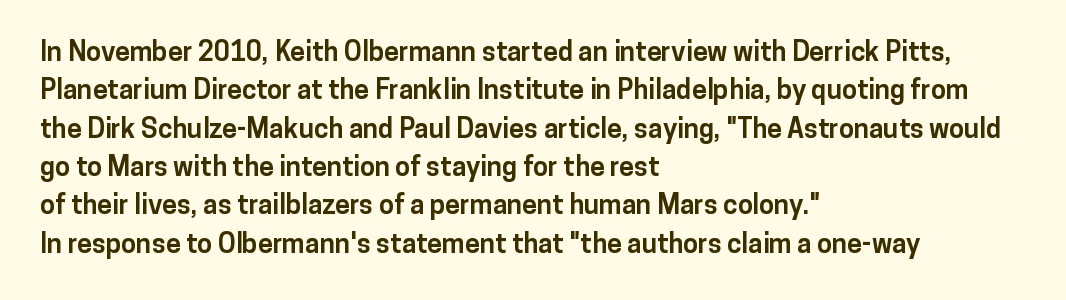
Q: Is the text bold? A: Yes.
Q: Is the text italic (slanted)? A: No, it is upright.
Q: Is the text underlined? A: No.
Q: How is the paragraph aligned? A: Left-aligned.
Q: Is the spacing between letters normal or unusually wide? A: Normal.
Q: Is the spacing between lines tight, normal or loose? A: Normal.
